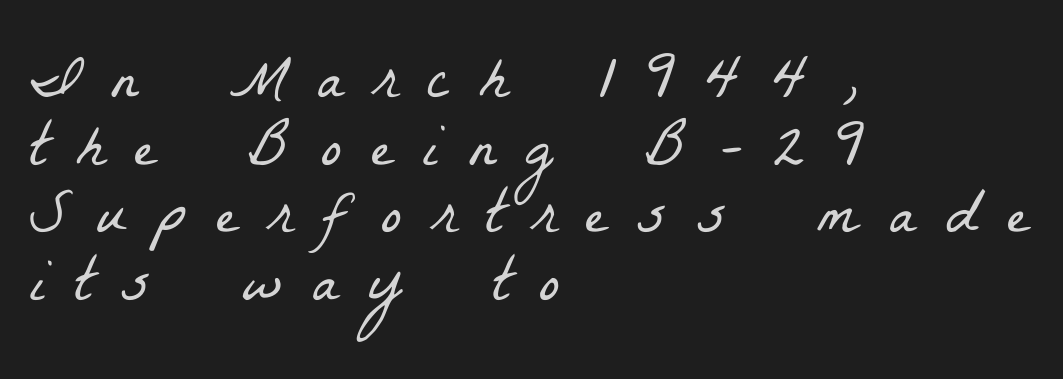
Here the designer chose a conventional face with non-uniform glyph widths. Each stroke keeps to a modest, everyday thickness or less. Students, note that the glyphs here are deliberately spaced far apart. The baseline area is clear. This rendering employs a face with finishing strokes, i.e., a serif. Interline gaps are noticeably narrow in this sample.
